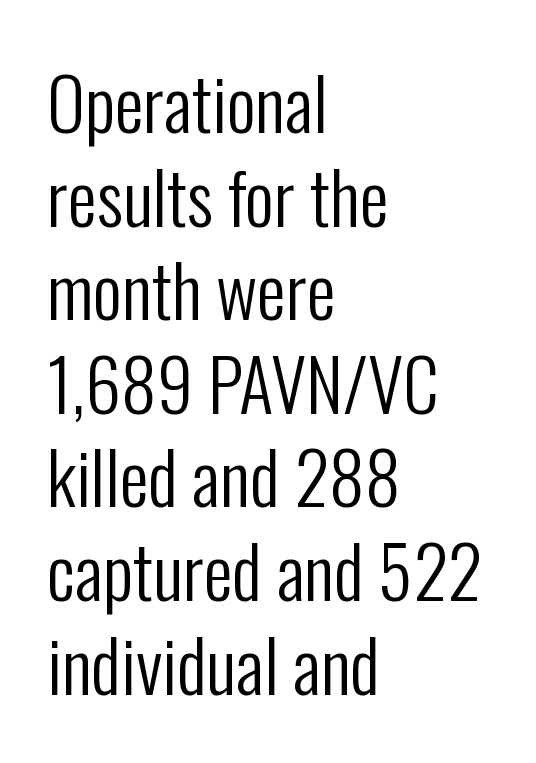
Q: Is the text bold? A: No.
Q: Is the text italic (slanted)? A: No, it is upright.
Q: Is the typeface a serif or a sans-serif typeface? A: Sans-serif.
Q: Is the text underlined? A: No.
Q: How is the paragraph aligned? A: Left-aligned.
Q: Is the spacing between letters normal or unusually wide? A: Normal.
Q: Is the spacing between lines tight, normal or loose? A: Normal.
Q: Width (condensed, normal, or wide)? A: Condensed.
Q: Stroke contrast? A: Low.
Q: x-height? A: Medium.
Q: Monospaced? A: No.
